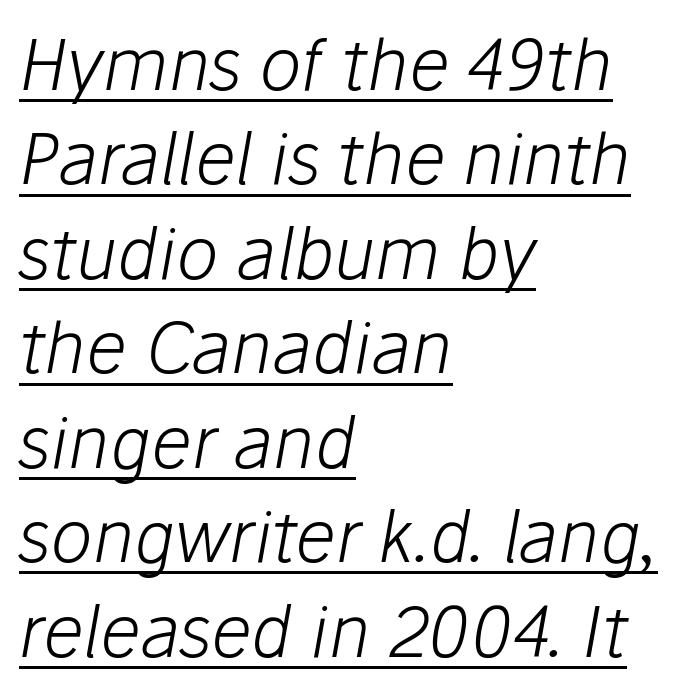
Q: Is the text bold? A: No.
Q: Is the text italic (slanted)? A: Yes, it leans right by about 10 degrees.
Q: Is the text underlined? A: Yes.
Q: How is the paragraph aligned? A: Left-aligned.
Q: Is the spacing between letters normal or unusually wide? A: Normal.
Q: Is the spacing between lines tight, normal or loose? A: Normal.
Q: Width (condensed, normal, or wide)? A: Normal.
Q: Stroke contrast? A: Low.
Q: x-height? A: Medium.
Q: Monospaced? A: No.
